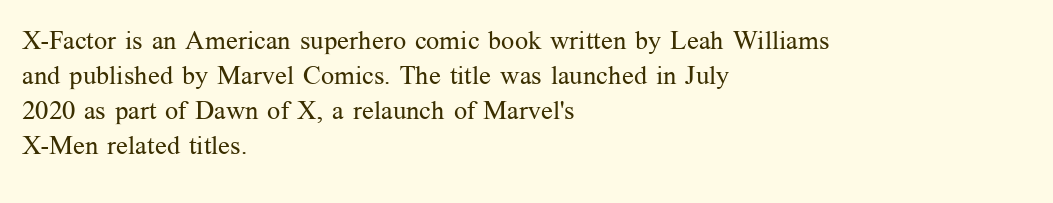
The strip under each line holds only bare page. Short note: letters normally spaced. The axis of the letterforms is exactly vertical. Line spacing here is normal. The rendering anchors every line to the left-hand side.
